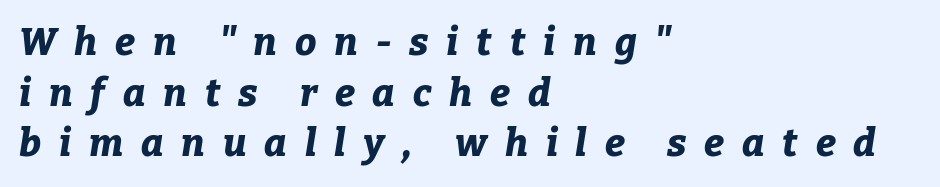
The image shows 38 px bold type, italic (leaning right); set left-aligned, normal line spacing (1.33x), unusually wide letter spacing (+0.47 em), not underlined; low stroke contrast and a medium x-height.
